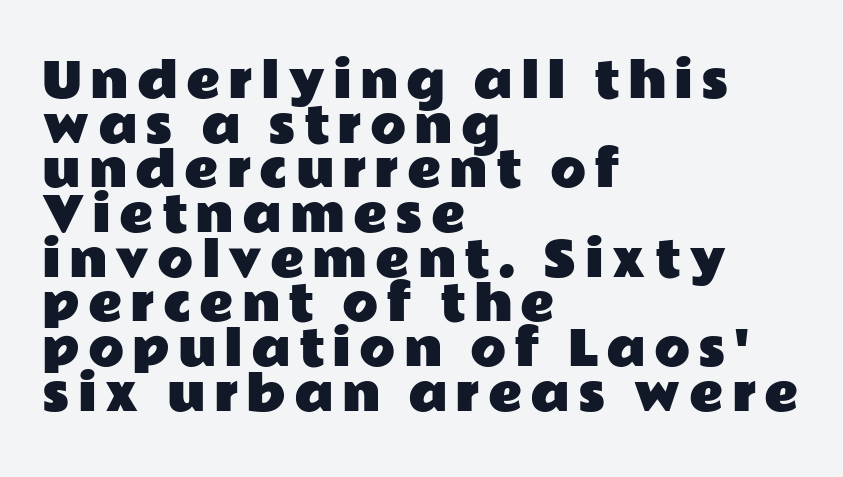
These lines stack with their left ends in a neat column. Upright lettering throughout. Interline gaps are noticeably narrow in this sample. Look at the bottom of the vertical strokes: they stop flat, with no serifs. The face used here is proportionally spaced, like ordinary book or web type.
